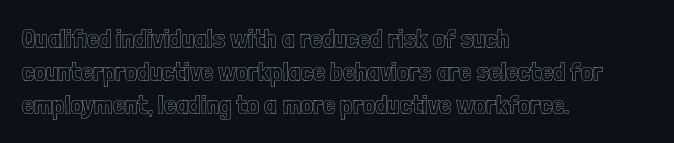
Q: Is the text italic (slanted)? A: No, it is upright.
Q: Is the text underlined? A: No.
Q: How is the paragraph aligned? A: Left-aligned.
Q: Is the spacing between letters normal or unusually wide? A: Normal.
